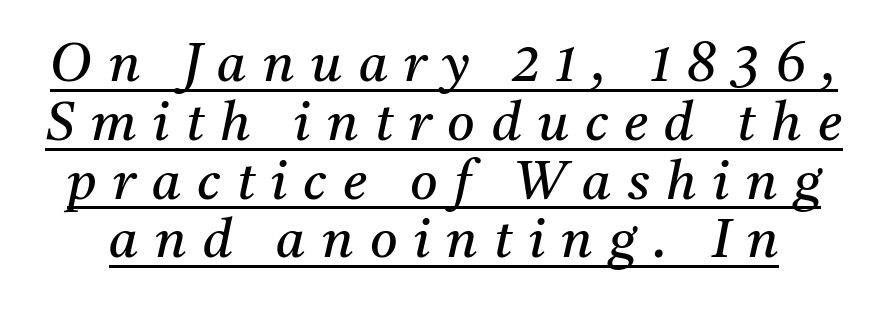
{"serif": "yes", "italic": "yes", "lean": "right", "slant_degrees": 11, "bold": "no", "weight": "regular", "width": "normal", "stroke_contrast": "medium", "x_height": "medium", "monospaced": "no", "underline": "yes", "line_spacing": "tight", "line_spacing_ratio": 1.11, "letter_spacing": "wide", "letter_spacing_em": 0.31, "glyph_px": 53}
